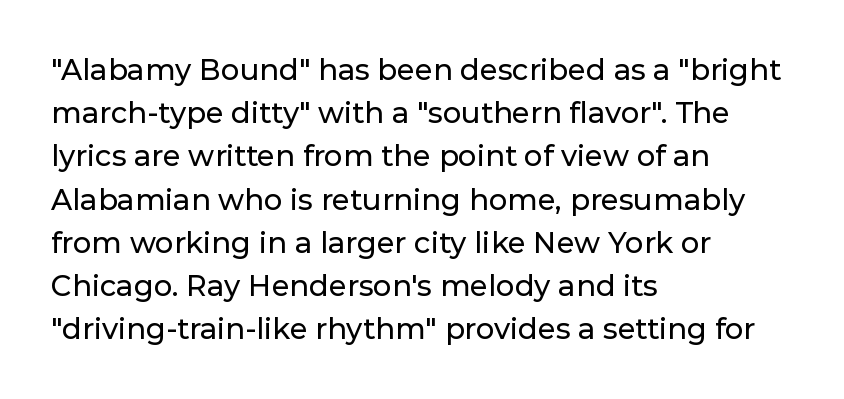
The text was rendered using a sans face with plain stroke endings. Every row of glyphs begins at an identical x-position on the left. Tracking here is standard; glyphs follow each other at the usual distance. Style check: upright.
